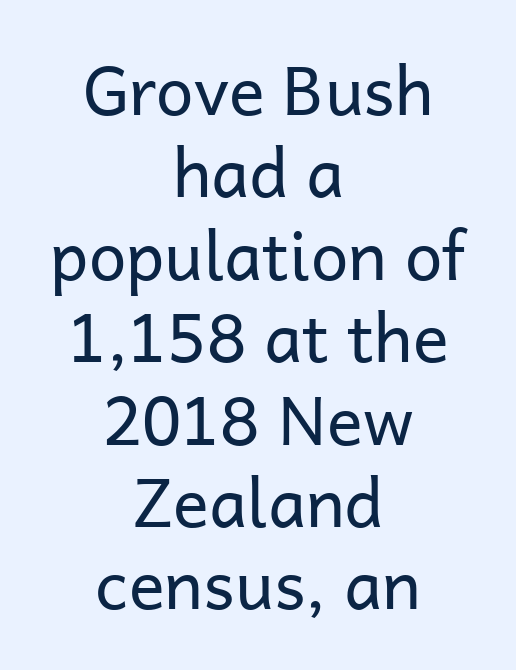
Serif or sans? Sans — the stroke terminals are bare. The line texture is even and compact thanks to regular tracking. Posture: straight, roman, zero tilt. Unbolded letterforms with no extra heft. This sample is center-justified, so both line endings float freely.
